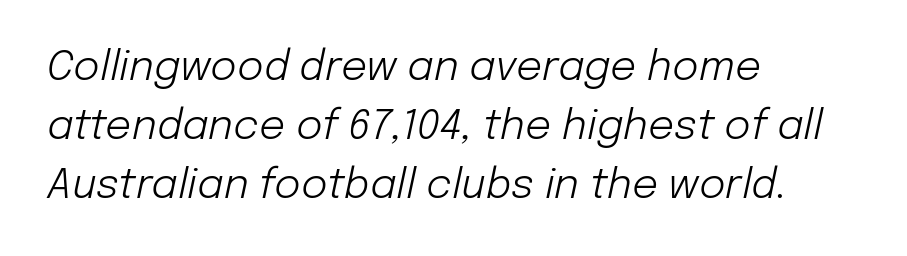
Q: Is the text bold? A: No.
Q: Is the text italic (slanted)? A: Yes, it leans right by about 12 degrees.
Q: Is the text underlined? A: No.
Q: How is the paragraph aligned? A: Left-aligned.
Q: Is the spacing between letters normal or unusually wide? A: Normal.
Q: Is the spacing between lines tight, normal or loose? A: Normal.
Q: Width (condensed, normal, or wide)? A: Normal.
Q: Stroke contrast? A: Low.
Q: x-height? A: Medium.
Q: Monospaced? A: No.
